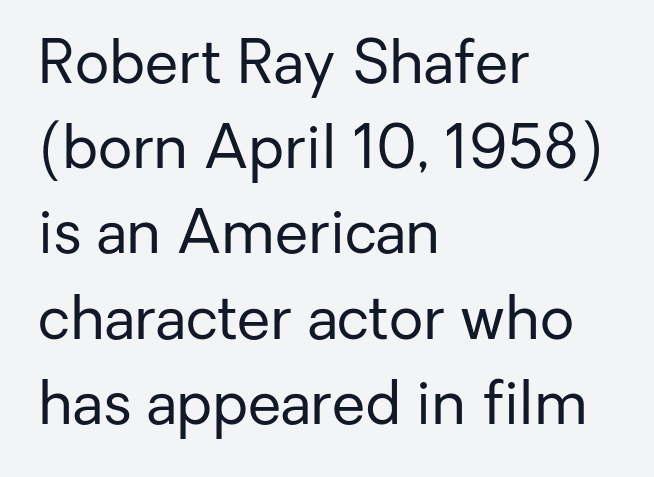
The image shows 60 px regular-weight sans-serif type, upright; set left-aligned, normal line spacing (1.42x), normal letter spacing, not underlined; low stroke contrast and a medium x-height.
